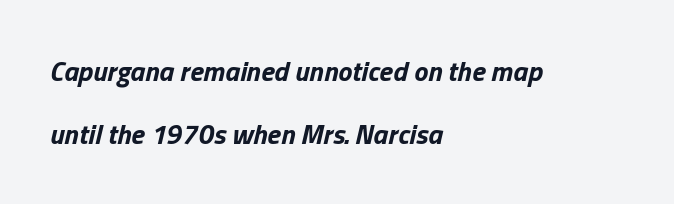
The image shows 28 px bold type, italic (leaning right); set left-aligned, loose line spacing (2.24x), normal letter spacing, not underlined; low stroke contrast and a medium x-height.
